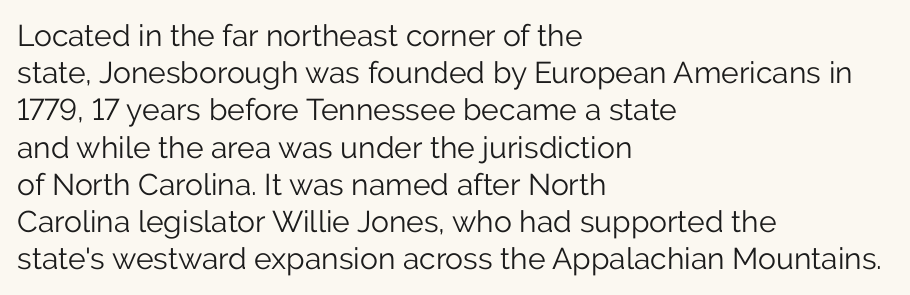
Q: Is the text bold? A: No.
Q: Is the text italic (slanted)? A: No, it is upright.
Q: Is the typeface a serif or a sans-serif typeface? A: Sans-serif.
Q: Is the text underlined? A: No.
Q: How is the paragraph aligned? A: Left-aligned.
Q: Is the spacing between letters normal or unusually wide? A: Normal.
Q: Width (condensed, normal, or wide)? A: Normal.
Q: Stroke contrast? A: Low.
Q: x-height? A: Medium.
Q: Monospaced? A: No.
